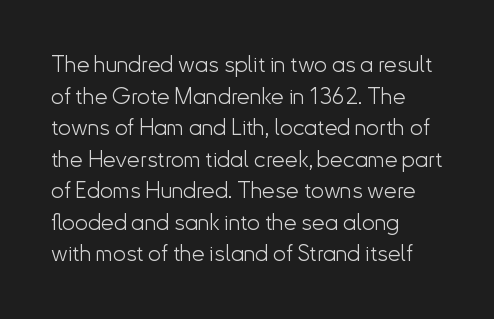
{"italic": "no", "bold": "no", "underline": "no", "align": "left", "line_spacing": "normal", "line_spacing_ratio": 1.37, "letter_spacing": "normal", "letter_spacing_em": 0.0, "glyph_px": 23}
